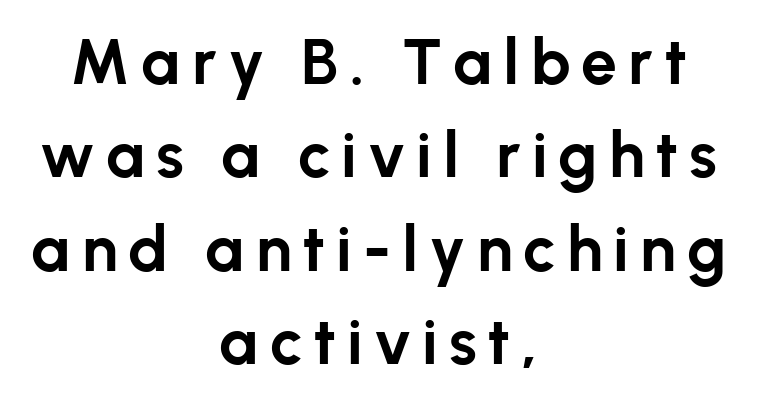
The image shows 64 px bold sans-serif type, upright; set centered, normal line spacing (1.46x), not underlined; low stroke contrast and a medium x-height.
